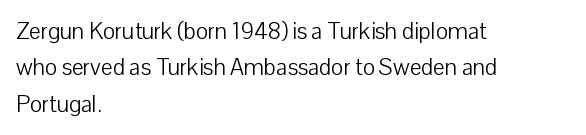
Compared with typical paragraphs, the rows here are spaced about the same. The letterforms sit at book weight or below. Ascenders rise straight up at ninety degrees. The lines are quadded left. Check the space under the baseline: it is left empty. Tracking value appears to be zero — textbook default spacing.
